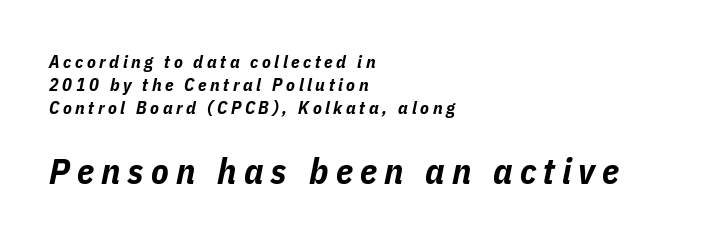
This rendering features lettering with no underline. Of the two passages, the one underneath uses the larger point size. How are the letters spaced? Widely, with obvious added tracking. Italic: yes, the glyphs are oblique. Chunky letters — that's bold for sure. These lines stack with their left ends in a neat column.
